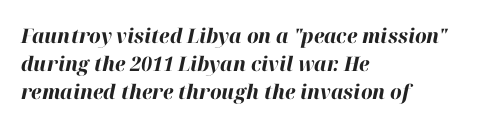
{"italic": "yes", "lean": "right", "slant_degrees": 12, "bold": "yes", "underline": "no", "align": "left", "line_spacing": "normal", "line_spacing_ratio": 1.39, "letter_spacing": "normal", "letter_spacing_em": 0.0, "glyph_px": 20}
